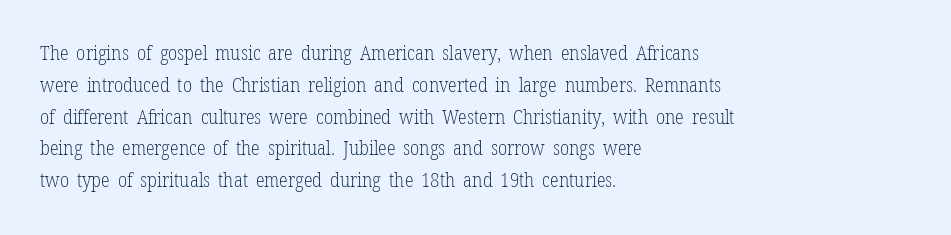
The image shows 20 px text type, upright; set left-aligned, normal line spacing (1.59x), normal letter spacing, not underlined.
